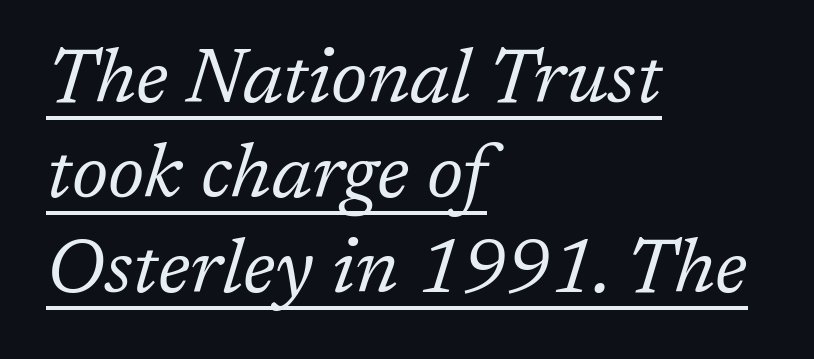
{"serif": "yes", "italic": "yes", "lean": "right", "slant_degrees": 17, "bold": "no", "weight": "regular", "width": "normal", "stroke_contrast": "low", "x_height": "medium", "monospaced": "no", "underline": "yes", "align": "left", "line_spacing": "normal", "line_spacing_ratio": 1.25, "letter_spacing": "normal", "letter_spacing_em": 0.0, "glyph_px": 76}
